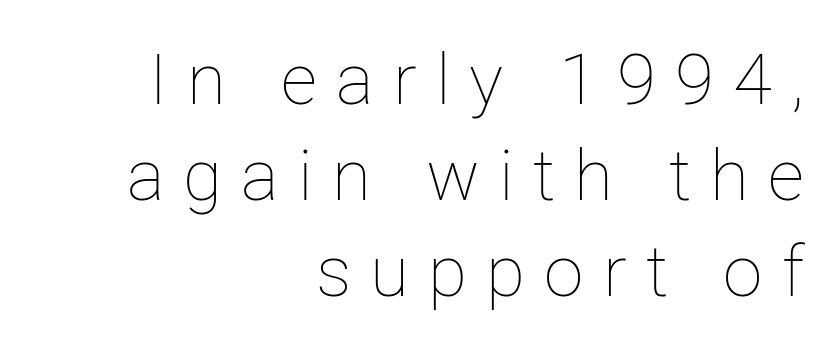
The image shows 71 px thin type, upright; set right-aligned, normal line spacing (1.35x), unusually wide letter spacing (+0.27 em), not underlined; low stroke contrast and a medium x-height.
